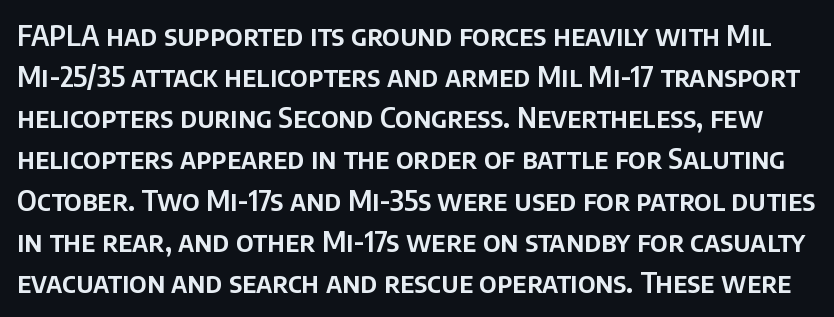
Check where the strokes stop: nothing finishes them off — pure sans. A typesetter would call this proportional, since set widths differ per character. The strip under each line holds only bare page. The line-height multiplier appears to be the usual default.
